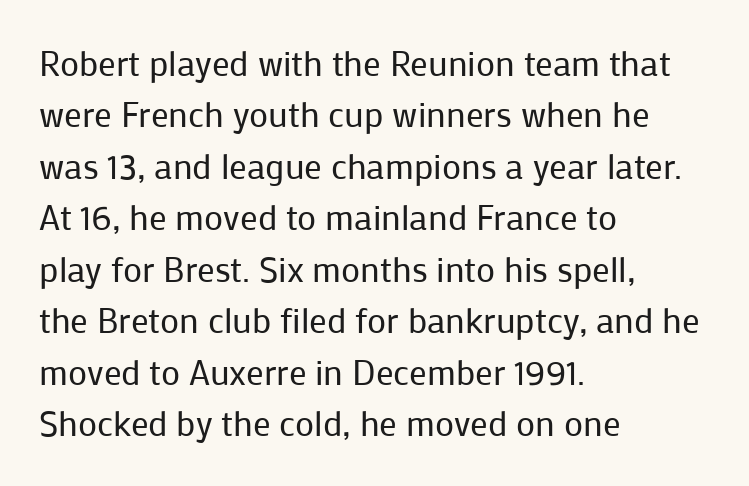
Type without underlining. Ink coverage per letter is moderate at most. Ascenders rise straight up at ninety degrees. Caption: multi-line text, flush left, ragged right. Nobody touched the tracking dial on this one. No feet cap the strokes, marking this as sans-serif type.
